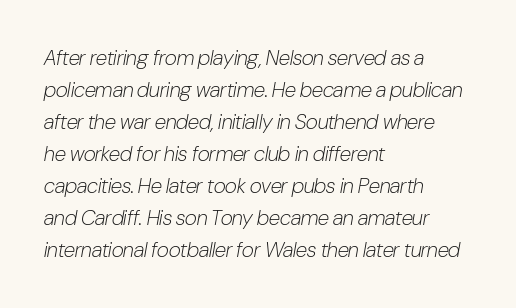
{"italic": "yes", "lean": "right", "slant_degrees": 10, "bold": "no", "underline": "no", "align": "left", "line_spacing": "normal", "line_spacing_ratio": 1.52, "letter_spacing": "normal", "letter_spacing_em": 0.0, "glyph_px": 21}
